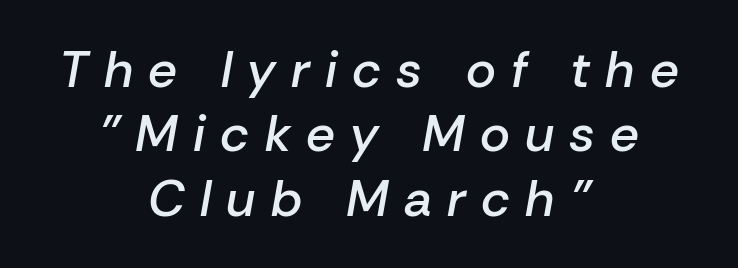
The image shows 51 px semibold type, italic (leaning right); set centered, normal line spacing (1.26x), unusually wide letter spacing (+0.3 em), not underlined; low stroke contrast and a medium x-height.
